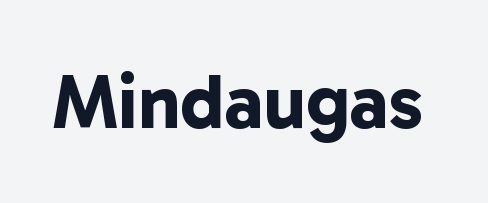
Q: Is the text bold? A: Yes.
Q: Is the typeface a serif or a sans-serif typeface? A: Sans-serif.
Q: Is the text underlined? A: No.
Q: Is the spacing between letters normal or unusually wide? A: Normal.
Q: Width (condensed, normal, or wide)? A: Normal.
Q: Stroke contrast? A: Low.
Q: x-height? A: Medium.
Q: Monospaced? A: No.
